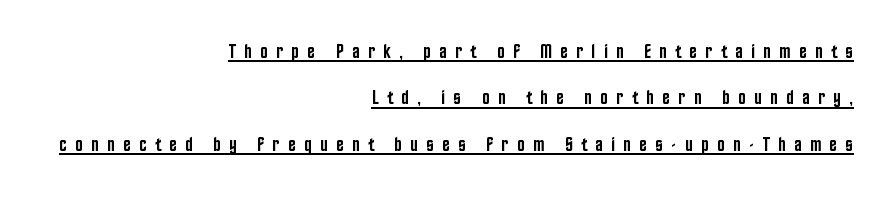
Notice how the stems are strictly vertical — no italics here. Loose tracking; the words dissolve into strings of separated letters. Does the copy run flush right? Yes — the right margin is perfectly even. The characters look somewhat weighty, a semibold short of true bold. Underlined type.
